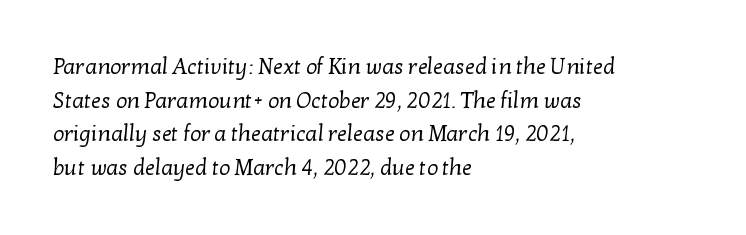
Q: Is the text bold? A: No.
Q: Is the text underlined? A: No.
Q: How is the paragraph aligned? A: Left-aligned.
Q: Is the spacing between letters normal or unusually wide? A: Normal.
Q: Is the spacing between lines tight, normal or loose? A: Normal.
